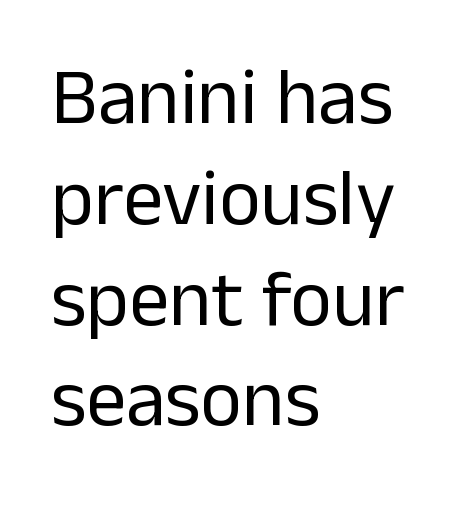
The type family on display is of the sans-serif kind. A typesetter would call this proportional, since set widths differ per character. The rendering keeps characters at their native spacing. Each new line begins a customary step beneath the previous one. Does the lettering tilt? It doesn't — this is upright. Underline: absent.
